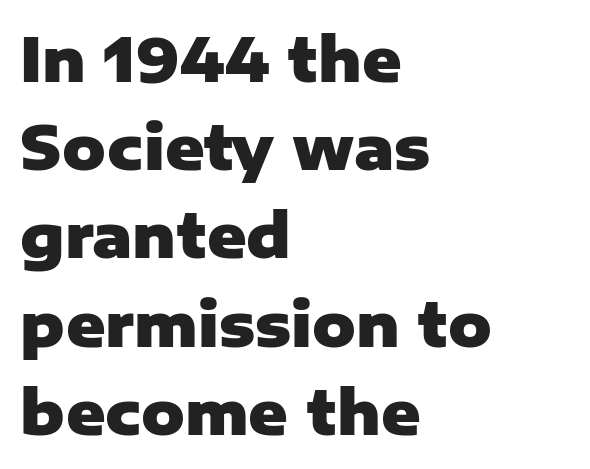
{"serif": "no", "italic": "no", "bold": "yes", "weight": "heavy", "width": "normal", "stroke_contrast": "low", "x_height": "medium", "monospaced": "no", "underline": "no", "align": "left", "line_spacing": "normal", "line_spacing_ratio": 1.47, "letter_spacing": "normal", "letter_spacing_em": 0.0, "glyph_px": 60}
